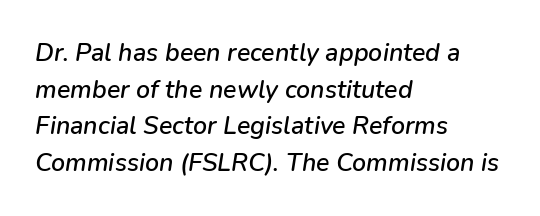
The image shows 25 px text type, italic (leaning right); set left-aligned, normal line spacing (1.47x), normal letter spacing, not underlined.
